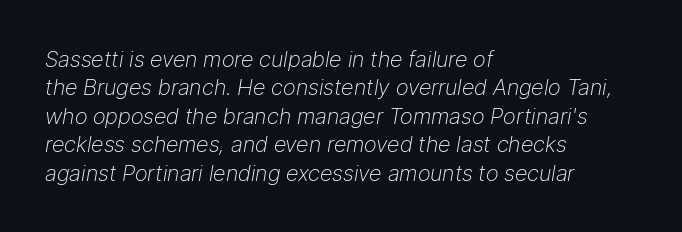
The image shows 22 px text type, italic (leaning right); set left-aligned, normal line spacing (1.29x), normal letter spacing, not underlined.
